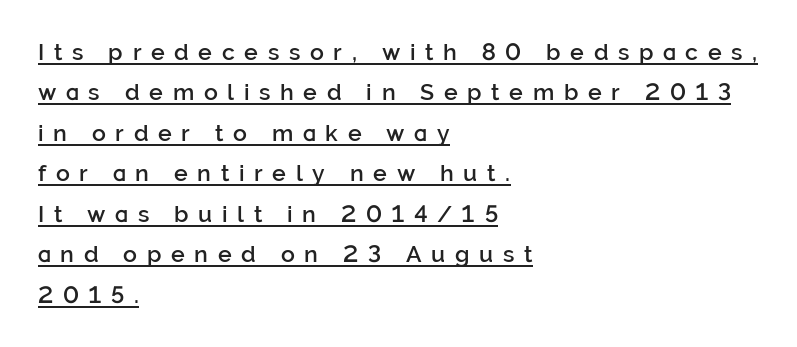
In terms of posture, this sample is upright. Decoration check: the copy is underlined. Students, note that the glyphs here are deliberately spaced far apart. The rag falls on the right side of this text block.
